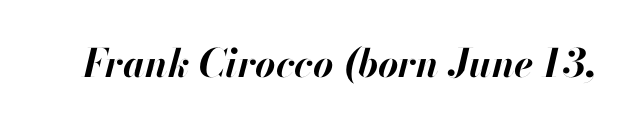
Q: Is the text bold? A: Yes.
Q: Is the text italic (slanted)? A: Yes, it leans right by about 13 degrees.
Q: Is the text underlined? A: No.
Q: Is the spacing between letters normal or unusually wide? A: Normal.
Q: Width (condensed, normal, or wide)? A: Normal.
Q: Stroke contrast? A: High.
Q: x-height? A: Small.
Q: Monospaced? A: No.
